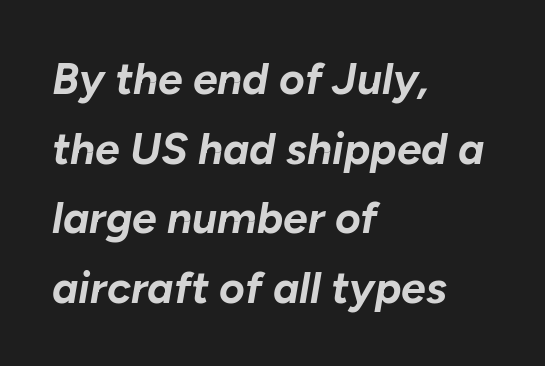
The image shows 44 px bold type, italic (leaning right); set left-aligned, normal line spacing (1.58x), normal letter spacing, not underlined; low stroke contrast and a medium x-height.
